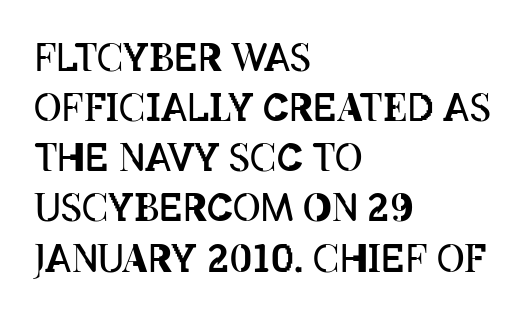
{"italic": "no", "bold": "no", "weight": "regular", "width": "condensed", "stroke_contrast": "low", "x_height": "large", "monospaced": "no", "underline": "no", "align": "left", "line_spacing": "normal", "line_spacing_ratio": 1.32, "letter_spacing": "normal", "letter_spacing_em": 0.0, "glyph_px": 38}
